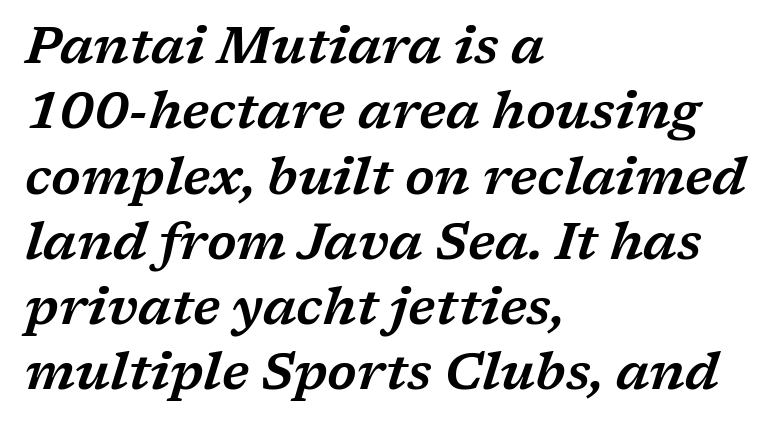
{"serif": "yes", "italic": "yes", "lean": "right", "slant_degrees": 17, "width": "wide", "stroke_contrast": "low", "x_height": "medium", "monospaced": "no", "underline": "no", "align": "left", "line_spacing": "normal", "line_spacing_ratio": 1.28, "letter_spacing": "normal", "letter_spacing_em": 0.0, "glyph_px": 51}
